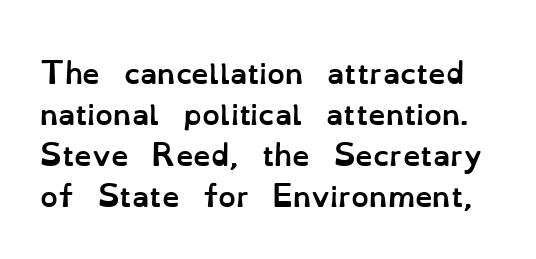
The image shows 28 px semibold type, upright; set normal line spacing (1.46x), normal letter spacing, not underlined; low stroke contrast and a small x-height.
